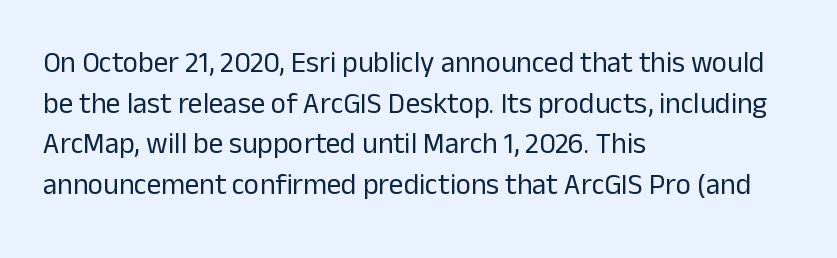
The image shows 29 px regular-weight sans-serif type, upright; set left-aligned, normal line spacing (1.4x), normal letter spacing, not underlined; low stroke contrast and a medium x-height.
